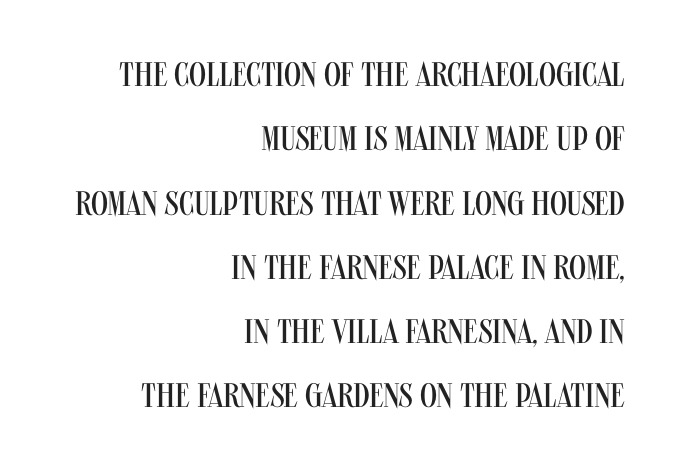
{"serif": "no", "italic": "no", "bold": "no", "weight": "regular", "width": "condensed", "stroke_contrast": "medium", "x_height": "large", "monospaced": "no", "underline": "no", "align": "right", "line_spacing_ratio": 1.89, "letter_spacing": "normal", "letter_spacing_em": 0.0, "glyph_px": 34}
